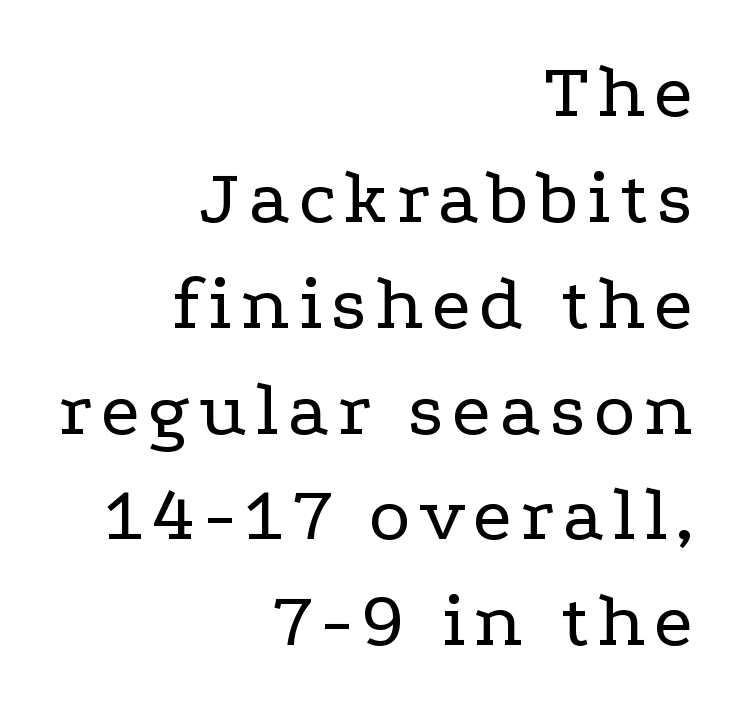
{"serif": "yes", "italic": "no", "bold": "no", "weight": "regular", "width": "wide", "stroke_contrast": "low", "x_height": "medium", "monospaced": "no", "underline": "no", "align": "right", "line_spacing": "normal", "line_spacing_ratio": 1.34, "glyph_px": 79}
